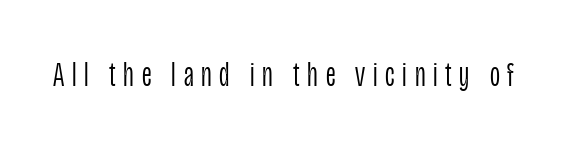
Q: Is the text bold? A: No.
Q: Is the text italic (slanted)? A: No, it is upright.
Q: Is the typeface a serif or a sans-serif typeface? A: Sans-serif.
Q: Is the text underlined? A: No.
Q: Is the spacing between letters normal or unusually wide? A: Unusually wide.
Q: Width (condensed, normal, or wide)? A: Condensed.
Q: Stroke contrast? A: Low.
Q: x-height? A: Large.
Q: Monospaced? A: No.
